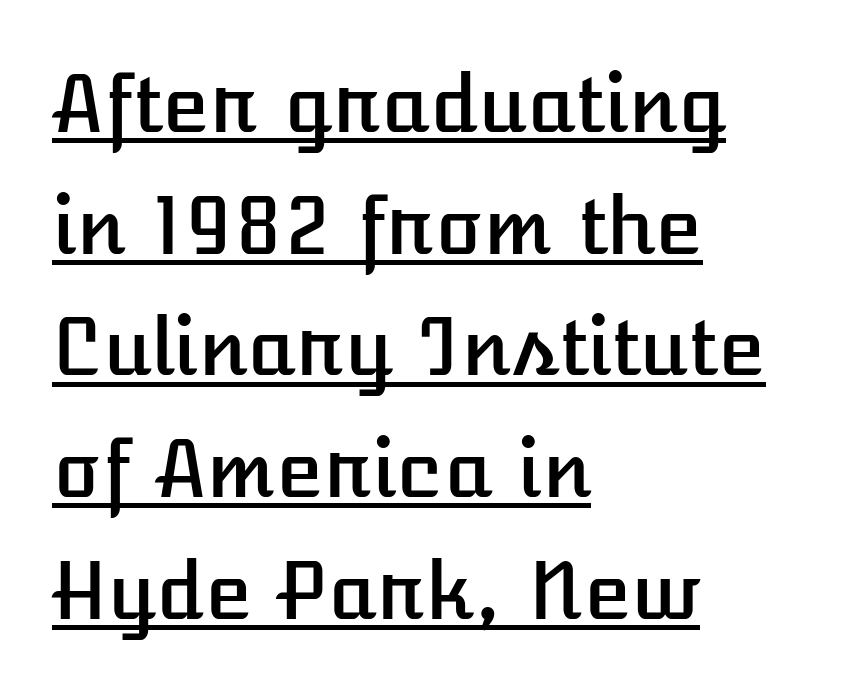
The image shows 78 px text type, upright; set left-aligned, normal line spacing (1.56x), normal letter spacing, underlined; low stroke contrast and a medium x-height.
